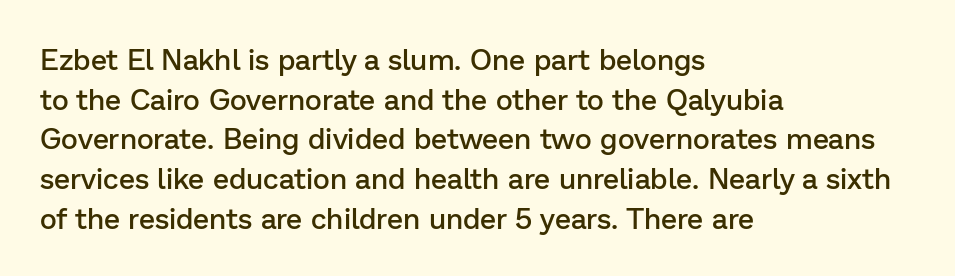
Q: Is the text bold? A: Semi-bold.
Q: Is the text italic (slanted)? A: No, it is upright.
Q: Is the typeface a serif or a sans-serif typeface? A: Sans-serif.
Q: Is the text underlined? A: No.
Q: How is the paragraph aligned? A: Left-aligned.
Q: Is the spacing between letters normal or unusually wide? A: Normal.
Q: Is the spacing between lines tight, normal or loose? A: Normal.
Q: Width (condensed, normal, or wide)? A: Normal.
Q: Stroke contrast? A: Low.
Q: x-height? A: Medium.
Q: Monospaced? A: No.
